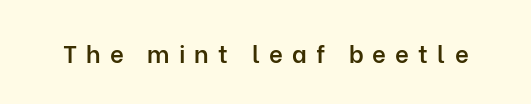
Q: Is the text bold? A: Semi-bold.
Q: Is the text italic (slanted)? A: No, it is upright.
Q: Is the text underlined? A: No.
Q: Is the spacing between letters normal or unusually wide? A: Unusually wide.
